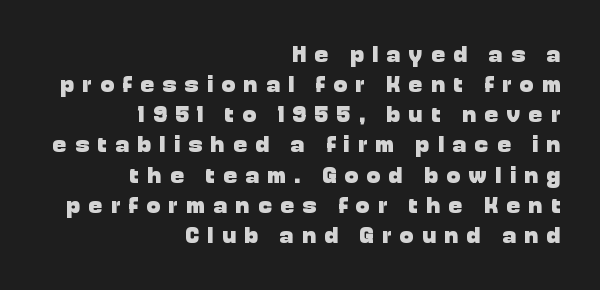
Q: Is the text bold? A: Yes.
Q: Is the text italic (slanted)? A: No, it is upright.
Q: Is the text underlined? A: No.
Q: How is the paragraph aligned? A: Right-aligned.
Q: Is the spacing between letters normal or unusually wide? A: Unusually wide.
Q: Is the spacing between lines tight, normal or loose? A: Normal.
